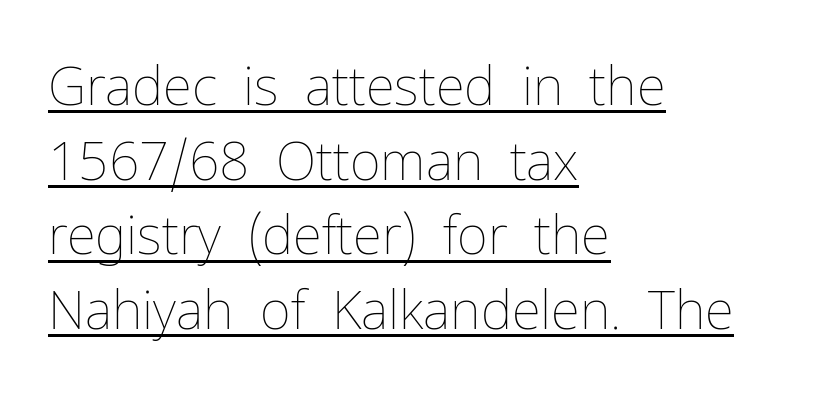
The image shows 53 px thin type, upright; set left-aligned, normal line spacing (1.41x), normal letter spacing, underlined; low stroke contrast and a medium x-height.
